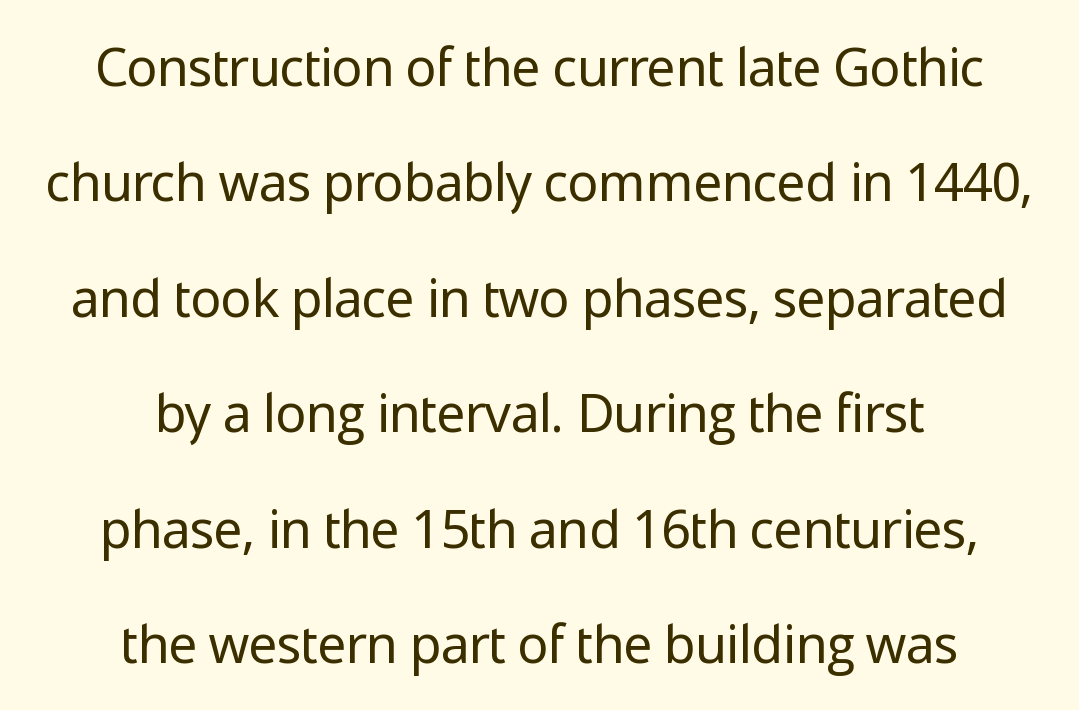
{"serif": "no", "italic": "no", "bold": "no", "weight": "regular", "width": "normal", "stroke_contrast": "low", "x_height": "medium", "monospaced": "no", "underline": "no", "align": "center", "line_spacing": "loose", "line_spacing_ratio": 2.22, "letter_spacing": "normal", "letter_spacing_em": 0.0, "glyph_px": 52}
